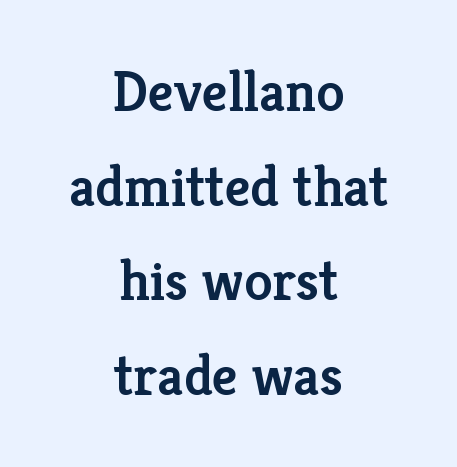
{"serif": "yes", "italic": "no", "bold": "semi", "weight": "semibold", "width": "normal", "stroke_contrast": "low", "x_height": "medium", "monospaced": "no", "underline": "no", "align": "center", "line_spacing": "normal", "line_spacing_ratio": 1.66, "letter_spacing": "normal", "letter_spacing_em": 0.0, "glyph_px": 57}
